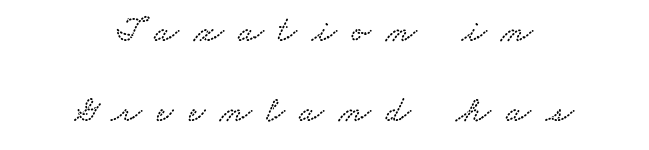
This rendering features lettering with no underline. Here the designer chose a conventional face with non-uniform glyph widths. Notice how the passage keeps no hard edge, just a central spine. To sum up the face: it has serifs.
